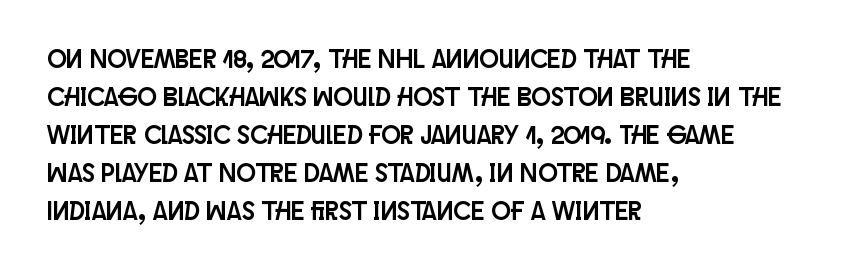
{"italic": "no", "underline": "no", "align": "left", "line_spacing": "normal", "line_spacing_ratio": 1.46, "letter_spacing": "normal", "letter_spacing_em": 0.0, "glyph_px": 26}
